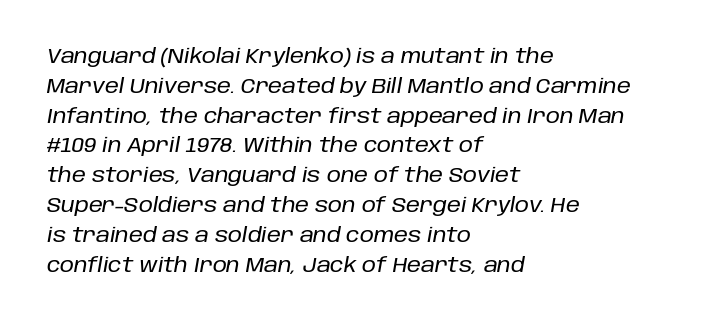
Q: Is the text italic (slanted)? A: Yes, it leans right by about 10 degrees.
Q: Is the text underlined? A: No.
Q: How is the paragraph aligned? A: Left-aligned.
Q: Is the spacing between letters normal or unusually wide? A: Normal.
Q: Is the spacing between lines tight, normal or loose? A: Normal.
